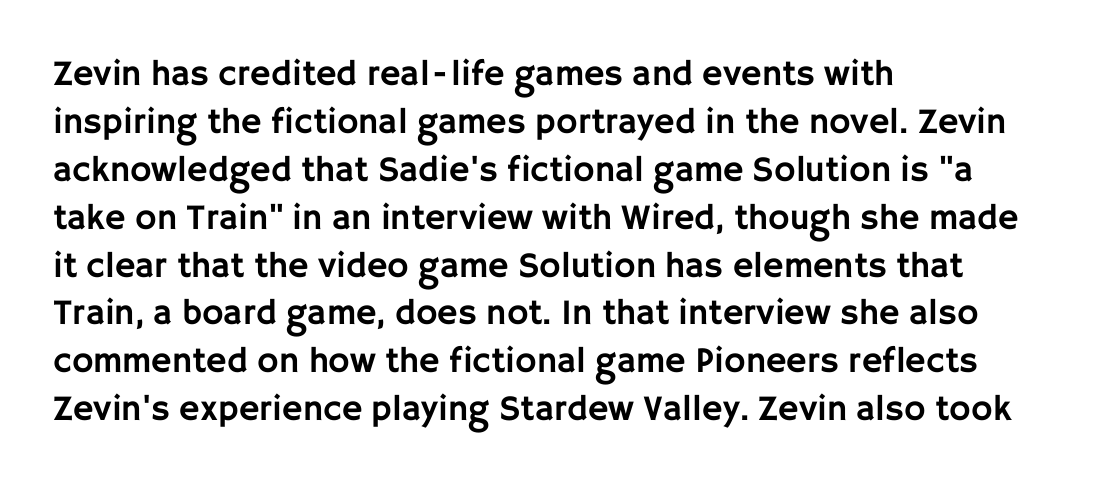
These lines keep a tight, regular rhythm from letter to letter. In CSS terms this would be text-align: left. How would I describe the line gaps? Plain and ordinary. Spacing verdict: proportional, widths tailored to each character.
